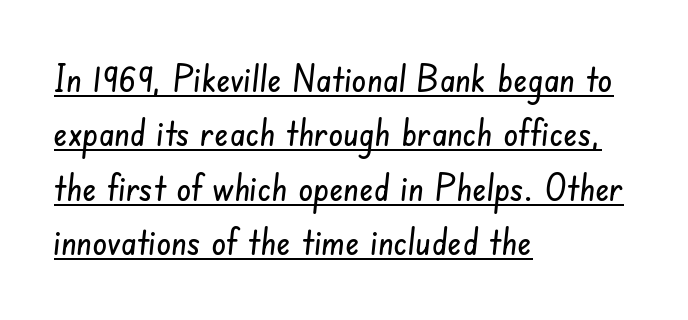
Q: Is the typeface a serif or a sans-serif typeface? A: Sans-serif.
Q: Is the text underlined? A: Yes.
Q: How is the paragraph aligned? A: Left-aligned.
Q: Is the spacing between letters normal or unusually wide? A: Normal.
Q: Is the spacing between lines tight, normal or loose? A: Normal.
Q: Width (condensed, normal, or wide)? A: Condensed.
Q: Stroke contrast? A: Low.
Q: x-height? A: Small.
Q: Monospaced? A: No.
